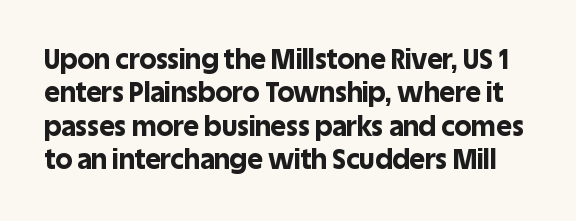
Between one letter and the next there's only the usual sliver of space. Do the letters lean? They stand straight. The typesetting leans heavy: a genuine bold. Each row of text sits above clean, open space.
